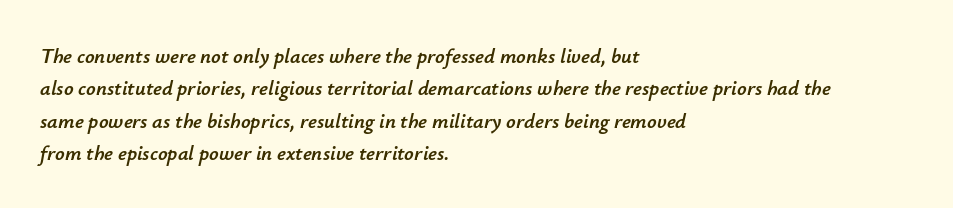
Q: Is the text italic (slanted)? A: Yes, it leans right by about 12 degrees.
Q: Is the text underlined? A: No.
Q: How is the paragraph aligned? A: Left-aligned.
Q: Is the spacing between letters normal or unusually wide? A: Normal.
Q: Is the spacing between lines tight, normal or loose? A: Normal.
